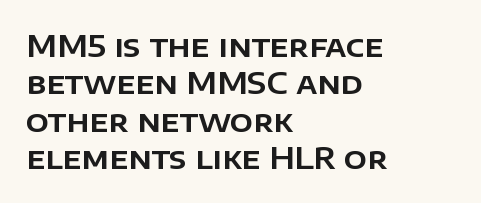
Spacing verdict: proportional, widths tailored to each character. The type is set solid horizontally, with unmodified tracking. In terms of letterform style, serifs are entirely absent. These lines were composed using upright roman letters. The block of text has a typical density, with ordinary space between rows. Notice how the passage keeps a crisp vertical edge on the left only.
